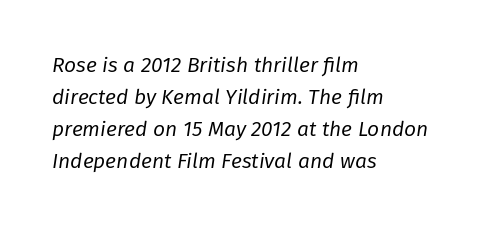
{"italic": "yes", "lean": "right", "slant_degrees": 8, "bold": "no", "underline": "no", "align": "left", "line_spacing": "normal", "line_spacing_ratio": 1.53, "letter_spacing": "normal", "letter_spacing_em": 0.0, "glyph_px": 21}
